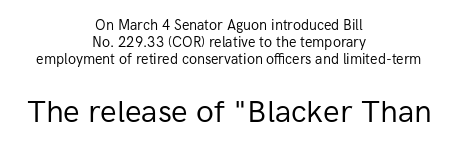
{"serif": "no", "italic": "no", "bold": "no", "weight": "regular", "width": "normal", "stroke_contrast": "low", "x_height": "medium", "monospaced": "no", "underline": "no", "align": "center", "line_spacing_ratio": 1.22, "letter_spacing": "normal", "letter_spacing_em": 0.0, "larger_block": "second", "size_ratio": 2.21, "glyph_px": 31}
